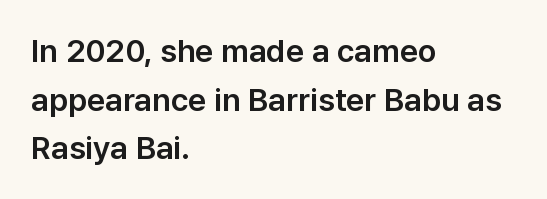
Q: Is the text italic (slanted)? A: No, it is upright.
Q: Is the typeface a serif or a sans-serif typeface? A: Sans-serif.
Q: Is the text underlined? A: No.
Q: How is the paragraph aligned? A: Left-aligned.
Q: Is the spacing between letters normal or unusually wide? A: Normal.
Q: Is the spacing between lines tight, normal or loose? A: Normal.
Q: Width (condensed, normal, or wide)? A: Normal.
Q: Stroke contrast? A: Low.
Q: x-height? A: Medium.
Q: Monospaced? A: No.
